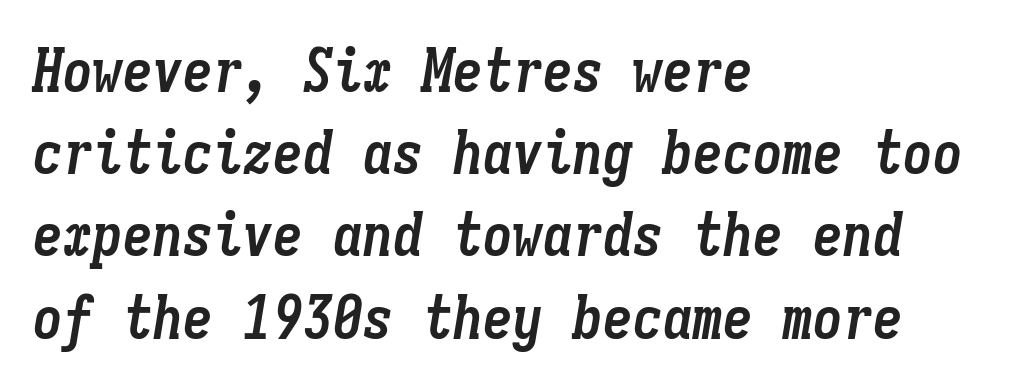
The type is set solid horizontally, with unmodified tracking. Alignment: flush left. The face used here is monospaced, like something from a code editor. Compared with typical paragraphs, the rows here are spaced about the same. The glyphs are unaccompanied by any horizontal stroke below them. Italic? Definitely — the glyphs are oblique.
